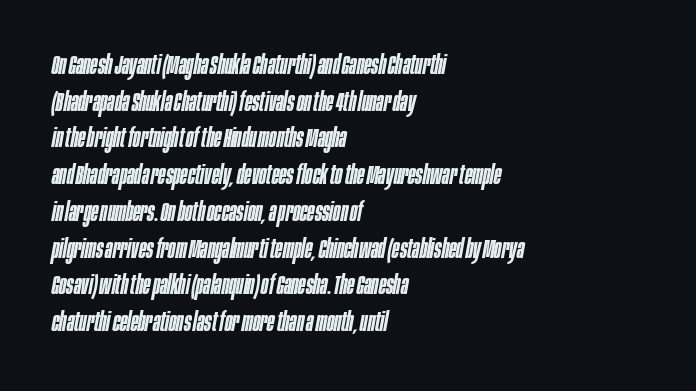
The image shows 27 px text type, italic (leaning right); set left-aligned, normal line spacing (1.36x), normal letter spacing, not underlined.
